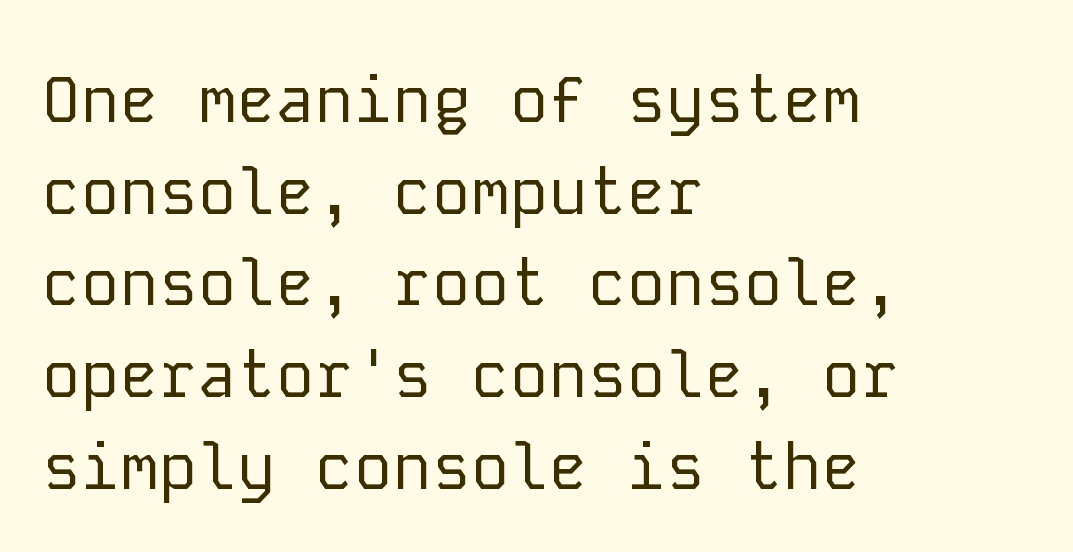
The image shows 65 px regular-weight sans-serif type, upright, monospaced; set left-aligned, normal line spacing (1.41x), normal letter spacing, not underlined; low stroke contrast and a medium x-height.
